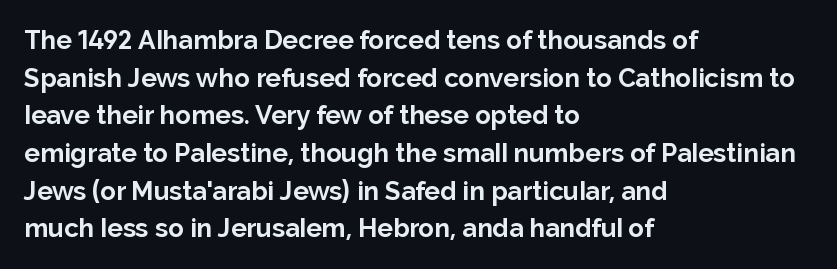
On the weight axis this lands at bold, roughly 700. Words float on clear page, feet unadorned. Interline gaps are of average width in this sample. The rendering keeps characters at their native spacing. In terms of posture, this sample is upright.
